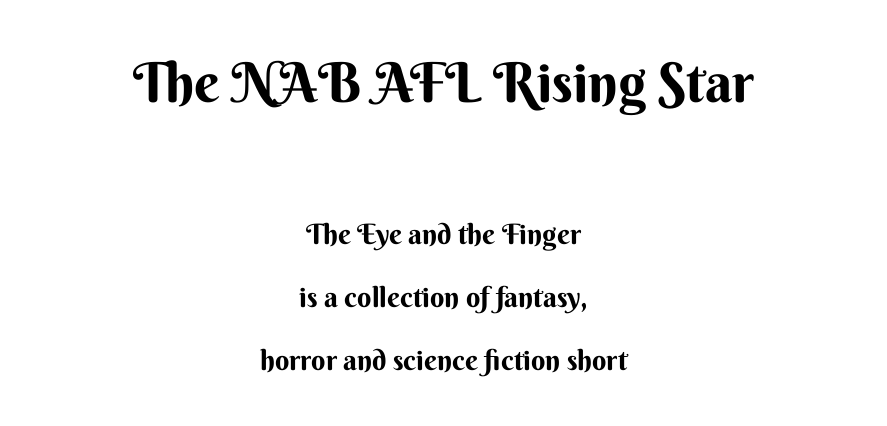
Here the designer chose a conventional face with non-uniform glyph widths. The tracking reads as untouched default to a designer's eye. The designer went with a sans here, leaving each stem footless. Tall strokes in this sample are plumb rather than angled. Every row of glyphs is offset so its center matches the block's center. The block of text is sparse from top to bottom, with ample space between rows.
